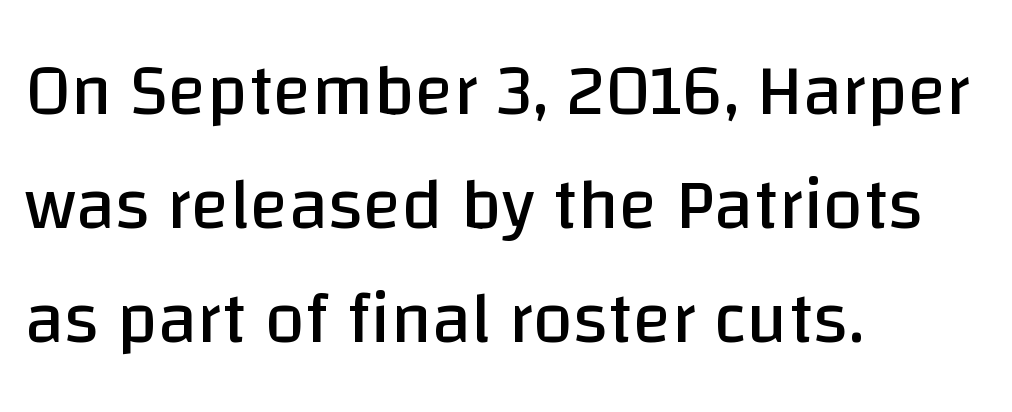
The image shows 72 px regular-weight sans-serif type, upright; set left-aligned, normal line spacing (1.58x), normal letter spacing, not underlined; low stroke contrast and a large x-height.
